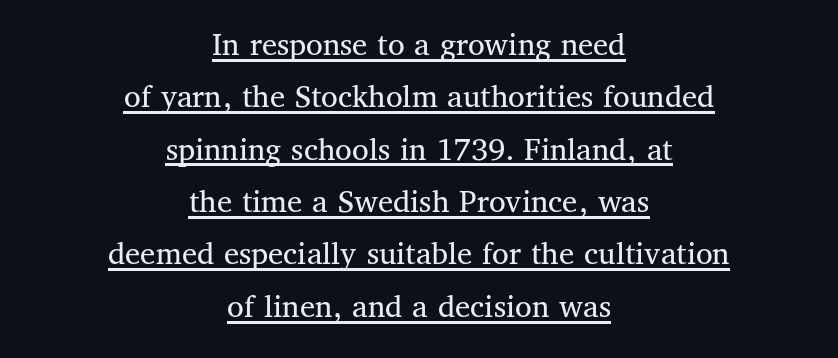
Q: Is the text bold? A: No.
Q: Is the text italic (slanted)? A: No, it is upright.
Q: Is the typeface a serif or a sans-serif typeface? A: Serif.
Q: Is the text underlined? A: Yes.
Q: How is the paragraph aligned? A: Centered.
Q: Is the spacing between letters normal or unusually wide? A: Normal.
Q: Is the spacing between lines tight, normal or loose? A: Normal.
Q: Width (condensed, normal, or wide)? A: Normal.
Q: Stroke contrast? A: Medium.
Q: x-height? A: Medium.
Q: Monospaced? A: No.
